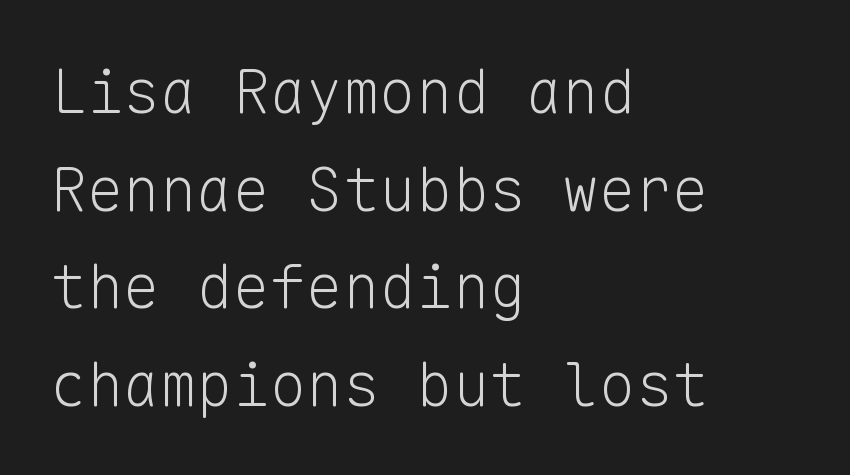
Quick note: not italic, upright. A sans-serif font was chosen for this passage. This is not heavy type; no bold has been used. Does extra space separate the letters? No, they use regular spacing. Lines of text with bare space underneath. Here the designer chose a console-style face with uniform glyph widths.
